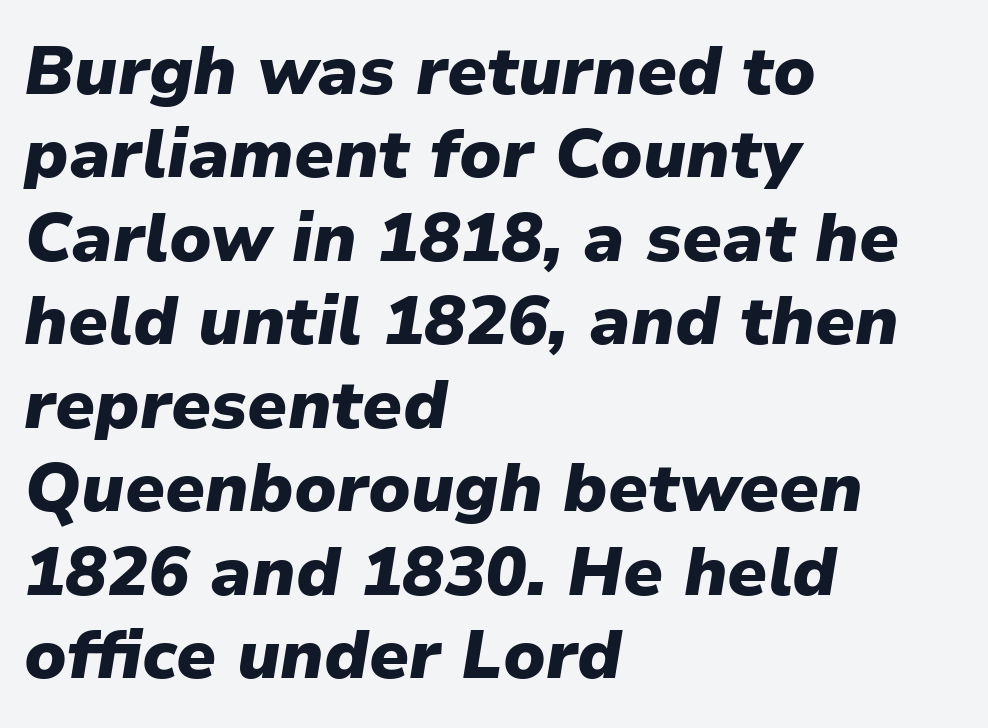
{"italic": "yes", "lean": "right", "slant_degrees": 9, "bold": "yes", "weight": "heavy", "width": "normal", "stroke_contrast": "low", "x_height": "medium", "monospaced": "no", "underline": "no", "align": "left", "line_spacing_ratio": 1.21, "letter_spacing": "normal", "letter_spacing_em": 0.0, "glyph_px": 69}
